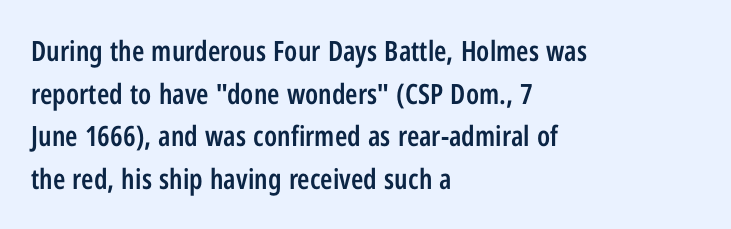
The image shows 28 px semibold, condensed sans-serif type, upright; set left-aligned, normal line spacing (1.52x), normal letter spacing, not underlined; low stroke contrast and a medium x-height.
